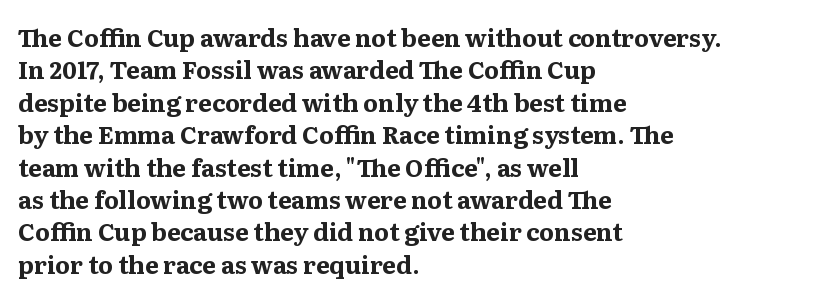
Q: Is the text bold? A: Yes.
Q: Is the text italic (slanted)? A: No, it is upright.
Q: Is the text underlined? A: No.
Q: How is the paragraph aligned? A: Left-aligned.
Q: Is the spacing between letters normal or unusually wide? A: Normal.
Q: Is the spacing between lines tight, normal or loose? A: Normal.
